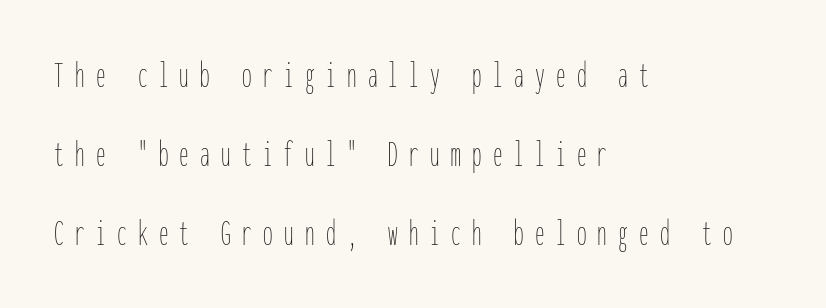
The image shows 38 px thin, condensed type, upright, monospaced; set left-aligned, loose line spacing (2.08x), unusually wide letter spacing (+0.3 em), not underlined; low stroke contrast and a medium x-height.
